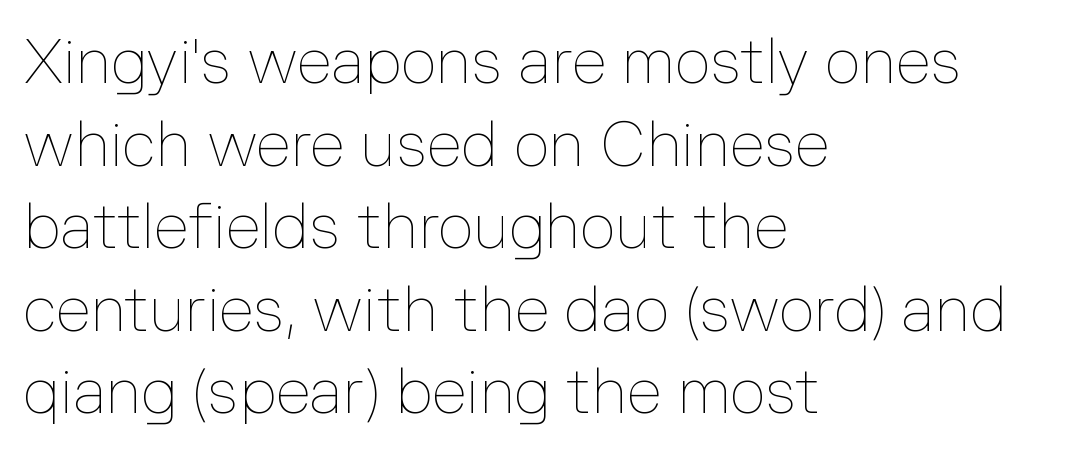
Tracking value appears to be zero — textbook default spacing. The lines are quadded left. The string is rendered with underlining switched off. The rendering uses a moderate line-height, typical for paragraphs.
